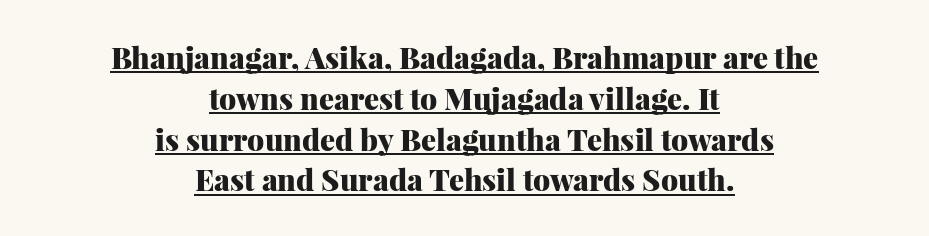
Every character sits straight up, as roman type does. Leading matches the norm, producing a regular column. Note the varied advance widths — an 'i' is clearly narrower than an 'm'. This sample is center-justified, so both line endings float freely. Is the type bold? Yes — the strokes are clearly thick and heavy. Looks like someone drew a line under every word here.
